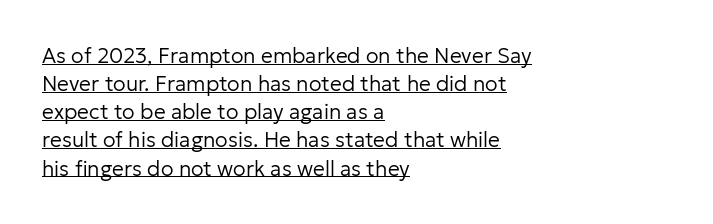
Is this a heavy cut? Hardly; it is regular or lighter. A baseline rule has been typeset under these characters. Every stem runs plumb, perpendicular to the baseline. The lines sit at an ordinary, default distance from one another. These lines are set flush left with a ragged right edge. Short note: letters normally spaced.
